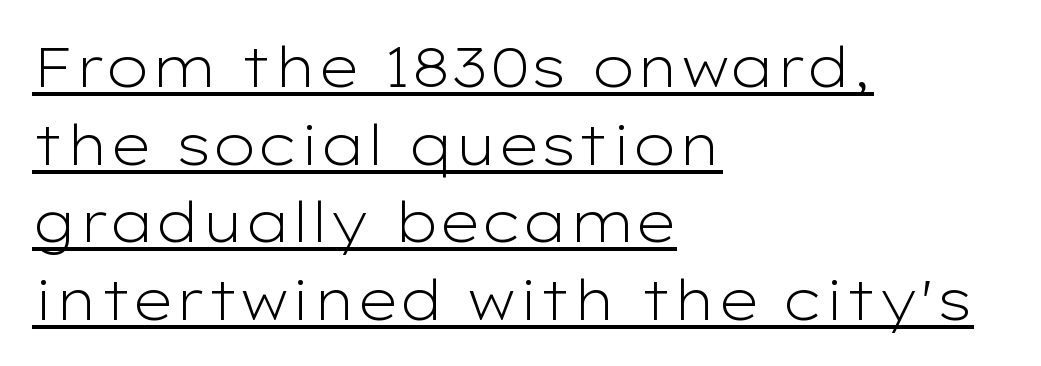
Q: Is the text bold? A: No.
Q: Is the text italic (slanted)? A: No, it is upright.
Q: Is the typeface a serif or a sans-serif typeface? A: Sans-serif.
Q: Is the text underlined? A: Yes.
Q: How is the paragraph aligned? A: Left-aligned.
Q: Is the spacing between letters normal or unusually wide? A: Normal.
Q: Is the spacing between lines tight, normal or loose? A: Normal.
Q: Width (condensed, normal, or wide)? A: Wide.
Q: Stroke contrast? A: Low.
Q: x-height? A: Medium.
Q: Monospaced? A: No.
